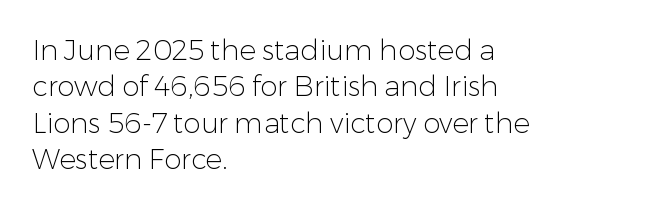
Q: Is the text bold? A: No.
Q: Is the text italic (slanted)? A: No, it is upright.
Q: Is the typeface a serif or a sans-serif typeface? A: Sans-serif.
Q: Is the text underlined? A: No.
Q: How is the paragraph aligned? A: Left-aligned.
Q: Is the spacing between letters normal or unusually wide? A: Normal.
Q: Is the spacing between lines tight, normal or loose? A: Normal.
Q: Width (condensed, normal, or wide)? A: Normal.
Q: Stroke contrast? A: Low.
Q: x-height? A: Medium.
Q: Monospaced? A: No.
